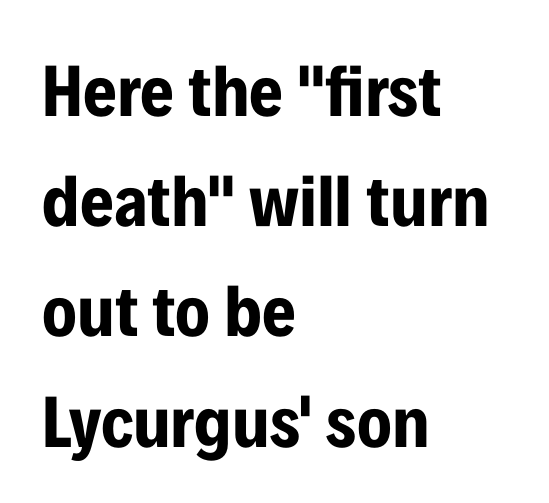
The image shows 73 px bold, condensed sans-serif type, upright; set left-aligned, normal line spacing (1.51x), normal letter spacing, not underlined; low stroke contrast and a medium x-height.
